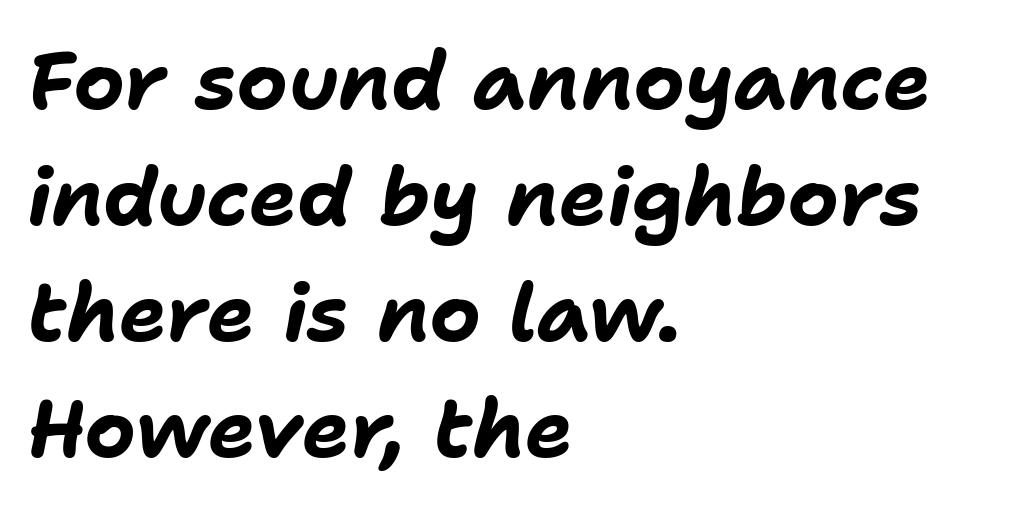
The image shows 80 px bold type, italic (leaning right); set left-aligned, normal line spacing (1.45x), normal letter spacing, not underlined; low stroke contrast and a medium x-height.
